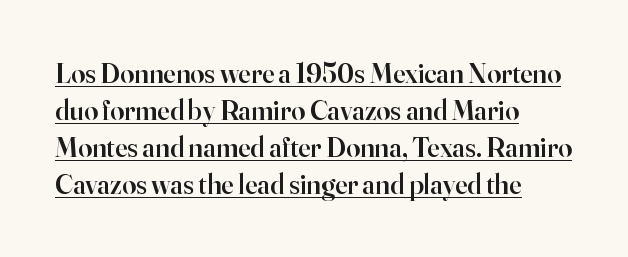
The image shows 28 px semibold serif type, upright; set left-aligned, normal line spacing (1.32x), normal letter spacing, underlined; high stroke contrast and a small x-height.
